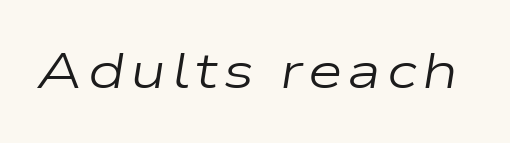
{"italic": "yes", "lean": "right", "slant_degrees": 9, "bold": "no", "weight": "regular", "width": "wide", "stroke_contrast": "low", "x_height": "medium", "monospaced": "no", "underline": "no", "glyph_px": 50}
